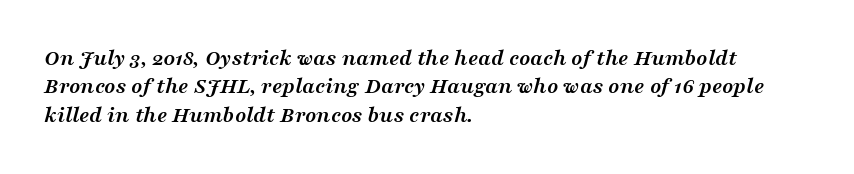
{"italic": "yes", "lean": "right", "slant_degrees": 16, "bold": "yes", "underline": "no", "align": "left", "line_spacing_ratio": 1.23, "letter_spacing": "normal", "letter_spacing_em": 0.0, "glyph_px": 23}
